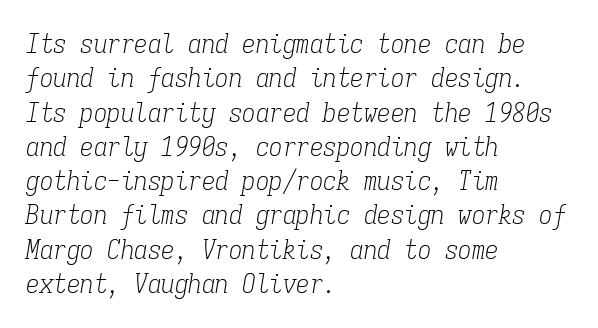
{"italic": "yes", "lean": "right", "slant_degrees": 9, "bold": "no", "underline": "no", "align": "left", "line_spacing": "normal", "line_spacing_ratio": 1.27, "letter_spacing": "normal", "letter_spacing_em": 0.0, "glyph_px": 27}
